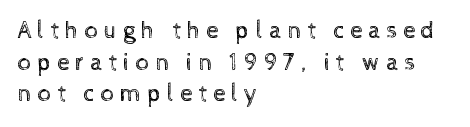
Glyph-to-glyph distance is far greater than everyday printed text. The compositor pushed each line to the left boundary. Bare-footed words on every line. Reading down the column, the eye jumps a familiar distance to each next line. Ascenders rise straight up at ninety degrees.
